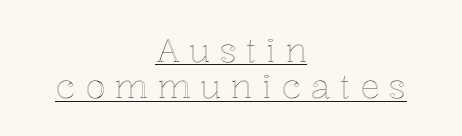
The image shows 33 px text type, upright; set centered, tight line spacing (1.1x), unusually wide letter spacing (+0.29 em), underlined; a medium x-height.
